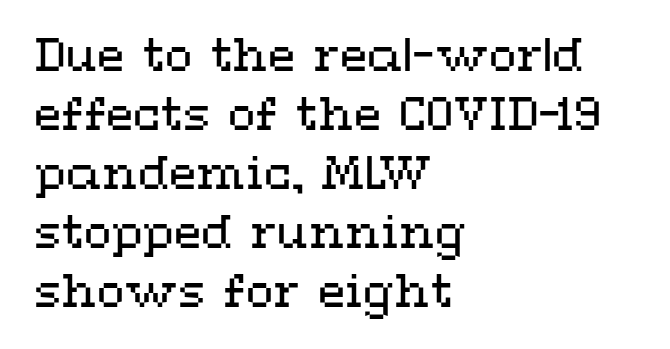
Q: Is the text bold? A: No.
Q: Is the text italic (slanted)? A: No, it is upright.
Q: Is the text underlined? A: No.
Q: How is the paragraph aligned? A: Left-aligned.
Q: Is the spacing between letters normal or unusually wide? A: Normal.
Q: Is the spacing between lines tight, normal or loose? A: Normal.
Q: Width (condensed, normal, or wide)? A: Wide.
Q: Stroke contrast? A: Medium.
Q: x-height? A: Medium.
Q: Monospaced? A: No.
